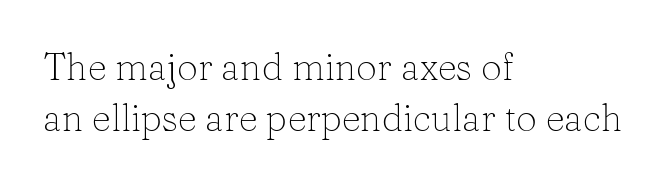
Q: Is the text bold? A: No.
Q: Is the text italic (slanted)? A: No, it is upright.
Q: Is the typeface a serif or a sans-serif typeface? A: Serif.
Q: Is the text underlined? A: No.
Q: How is the paragraph aligned? A: Left-aligned.
Q: Is the spacing between letters normal or unusually wide? A: Normal.
Q: Is the spacing between lines tight, normal or loose? A: Normal.
Q: Width (condensed, normal, or wide)? A: Normal.
Q: Stroke contrast? A: Low.
Q: x-height? A: Medium.
Q: Monospaced? A: No.
